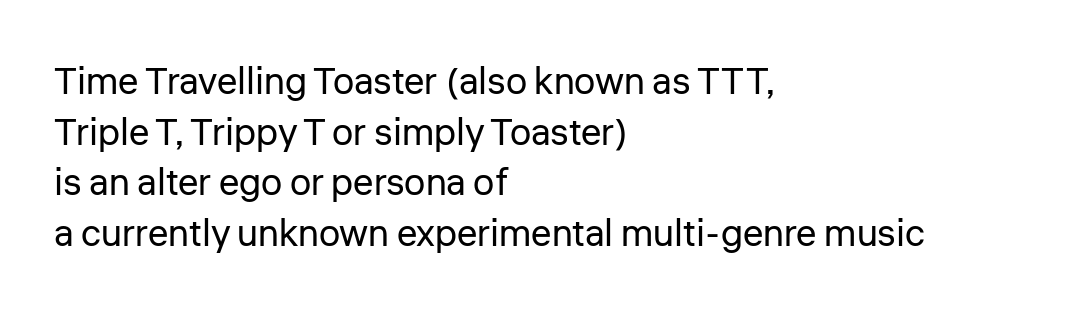
Q: Is the text bold? A: No.
Q: Is the text italic (slanted)? A: No, it is upright.
Q: Is the typeface a serif or a sans-serif typeface? A: Sans-serif.
Q: Is the text underlined? A: No.
Q: How is the paragraph aligned? A: Left-aligned.
Q: Is the spacing between letters normal or unusually wide? A: Normal.
Q: Is the spacing between lines tight, normal or loose? A: Normal.
Q: Width (condensed, normal, or wide)? A: Normal.
Q: Stroke contrast? A: Low.
Q: x-height? A: Medium.
Q: Monospaced? A: No.
